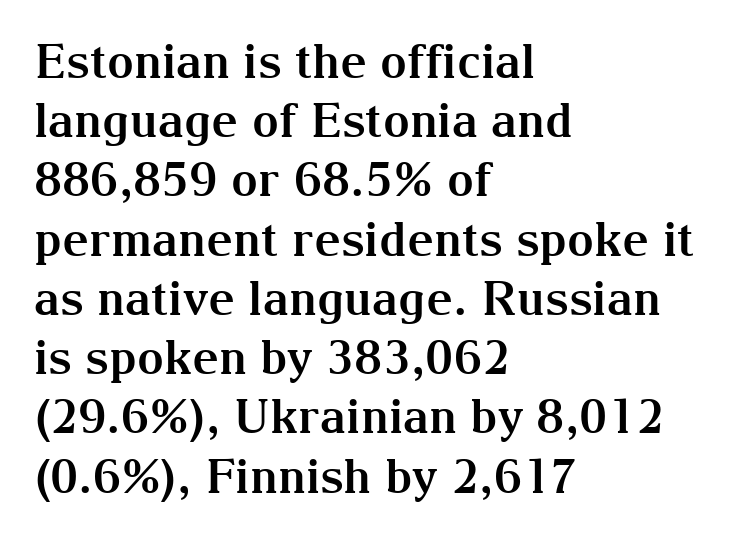
Heavy, bold letterforms. The passage shown has conventional tracking throughout. The lines sit at an ordinary, default distance from one another. Here the designer chose a conventional face with non-uniform glyph widths. You can tell from the footed stems that serif type was used.
